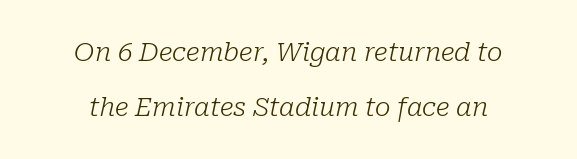
The image shows 26 px text type, italic (leaning right); set centered, loose line spacing (2.11x), normal letter spacing, not underlined.
